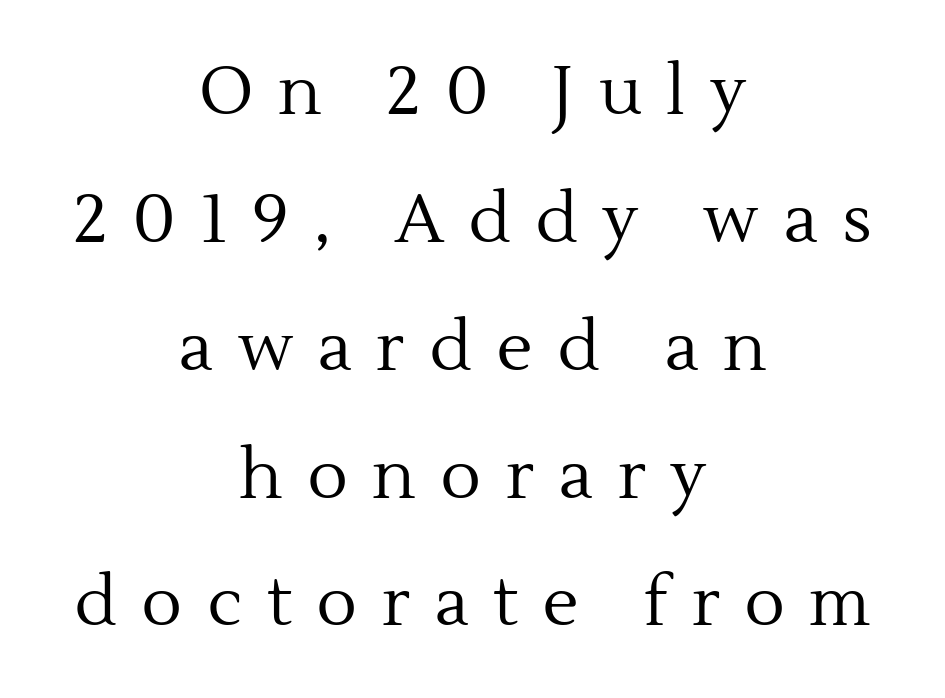
Q: Is the text bold? A: No.
Q: Is the text italic (slanted)? A: No, it is upright.
Q: Is the typeface a serif or a sans-serif typeface? A: Serif.
Q: Is the text underlined? A: No.
Q: How is the paragraph aligned? A: Centered.
Q: Is the spacing between letters normal or unusually wide? A: Unusually wide.
Q: Width (condensed, normal, or wide)? A: Normal.
Q: x-height? A: Medium.
Q: Monospaced? A: No.
